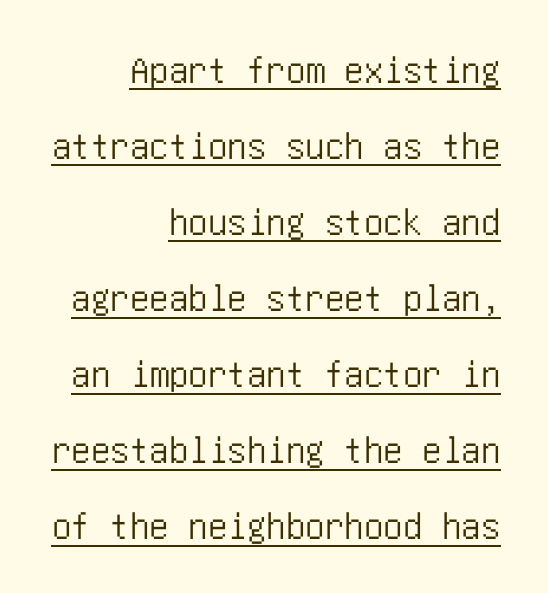
{"serif": "no", "italic": "no", "width": "condensed", "stroke_contrast": "low", "x_height": "large", "underline": "yes", "align": "right", "line_spacing": "loose", "line_spacing_ratio": 1.95, "letter_spacing": "normal", "letter_spacing_em": 0.0, "glyph_px": 39}
